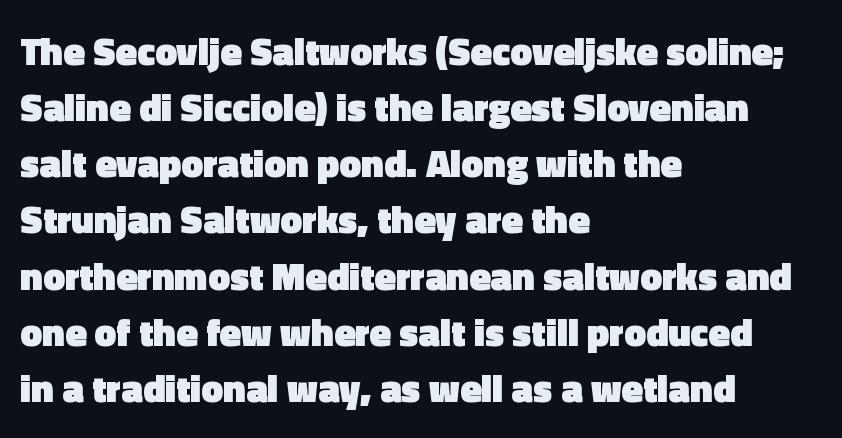
{"serif": "no", "italic": "no", "bold": "yes", "weight": "heavy", "width": "normal", "x_height": "medium", "monospaced": "no", "underline": "no", "align": "left", "line_spacing": "normal", "line_spacing_ratio": 1.44, "letter_spacing": "normal", "letter_spacing_em": 0.0, "glyph_px": 39}
